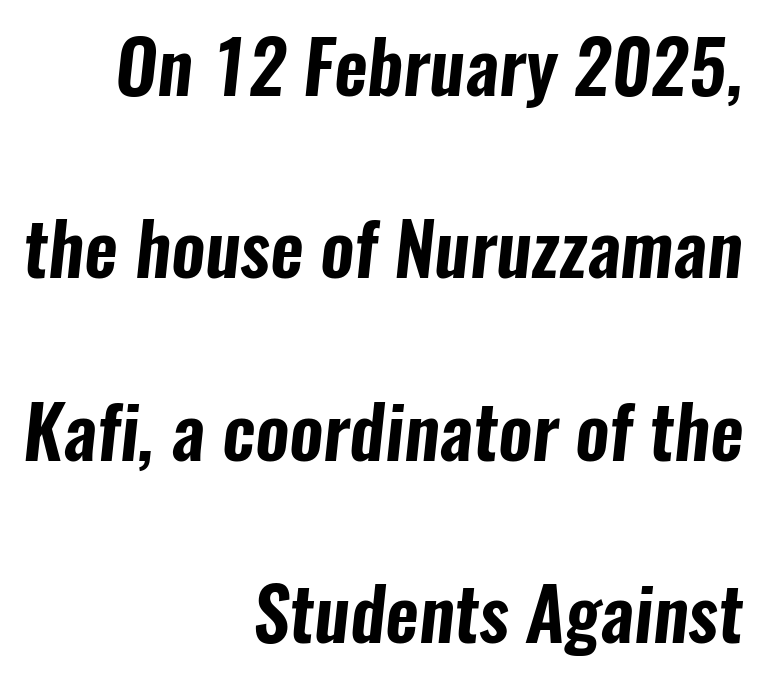
{"serif": "no", "width": "condensed", "stroke_contrast": "low", "x_height": "medium", "monospaced": "no", "underline": "no", "align": "right", "line_spacing": "loose", "line_spacing_ratio": 2.5, "letter_spacing": "normal", "letter_spacing_em": 0.0, "glyph_px": 73}
